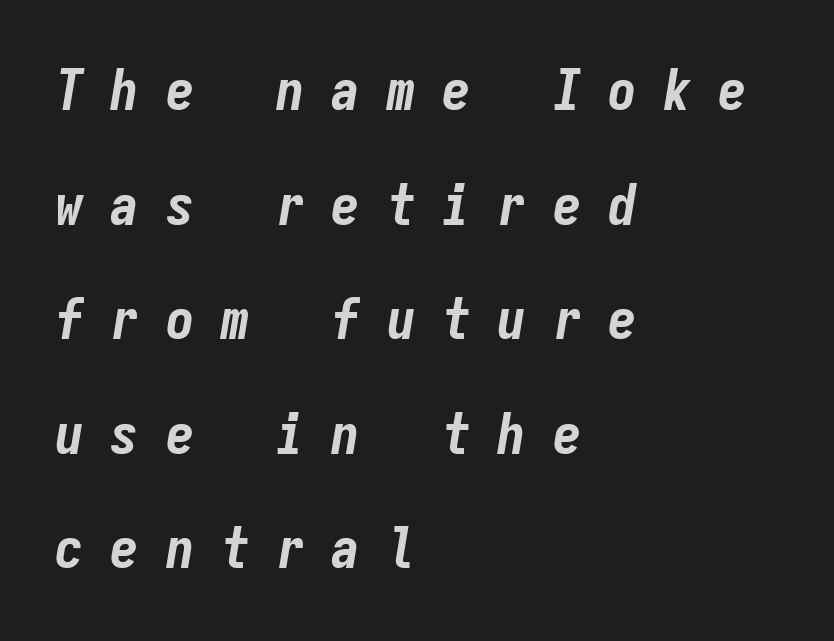
{"italic": "yes", "lean": "right", "slant_degrees": 9, "bold": "yes", "weight": "bold", "width": "condensed", "stroke_contrast": "low", "x_height": "medium", "monospaced": "yes", "underline": "no", "align": "left", "line_spacing": "loose", "line_spacing_ratio": 2.01, "letter_spacing": "wide", "letter_spacing_em": 0.47, "glyph_px": 57}
